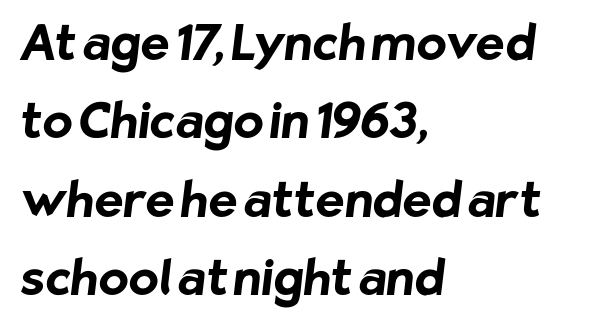
Q: Is the text bold? A: Yes.
Q: Is the typeface a serif or a sans-serif typeface? A: Sans-serif.
Q: Is the text underlined? A: No.
Q: How is the paragraph aligned? A: Left-aligned.
Q: Is the spacing between letters normal or unusually wide? A: Normal.
Q: Is the spacing between lines tight, normal or loose? A: Normal.
Q: Width (condensed, normal, or wide)? A: Normal.
Q: Stroke contrast? A: Low.
Q: x-height? A: Medium.
Q: Monospaced? A: No.
